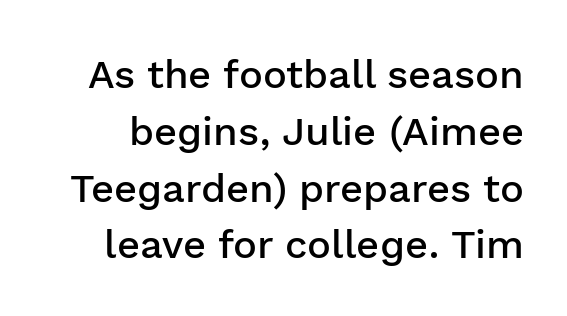
Q: Is the text bold? A: Semi-bold.
Q: Is the text italic (slanted)? A: No, it is upright.
Q: Is the typeface a serif or a sans-serif typeface? A: Sans-serif.
Q: Is the text underlined? A: No.
Q: Is the spacing between letters normal or unusually wide? A: Normal.
Q: Is the spacing between lines tight, normal or loose? A: Normal.
Q: Width (condensed, normal, or wide)? A: Normal.
Q: Stroke contrast? A: Low.
Q: x-height? A: Medium.
Q: Monospaced? A: No.
